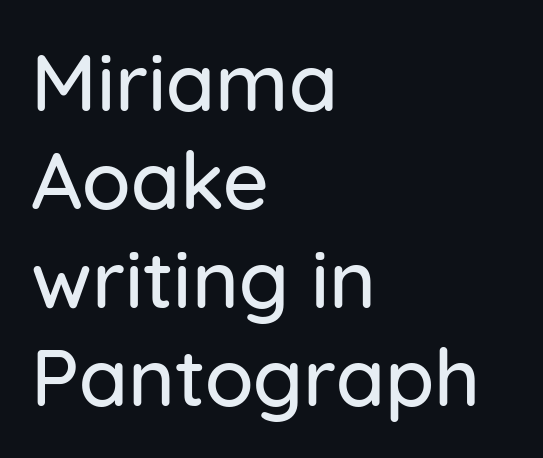
{"serif": "no", "italic": "no", "width": "normal", "stroke_contrast": "low", "x_height": "medium", "monospaced": "no", "underline": "no", "align": "left", "line_spacing_ratio": 1.23, "letter_spacing": "normal", "letter_spacing_em": 0.0, "glyph_px": 80}
